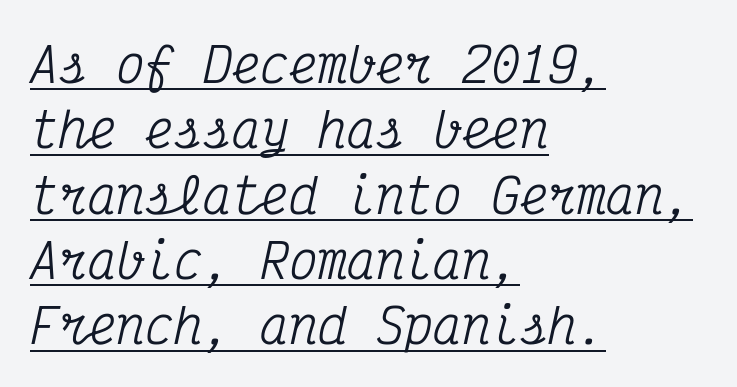
One-word summary of the alignment: left. Every character sits at an angle, as italics do. How are the letters spaced? Ordinarily, with no added tracking. A normal amount of white space separates one row of letters from the next.
